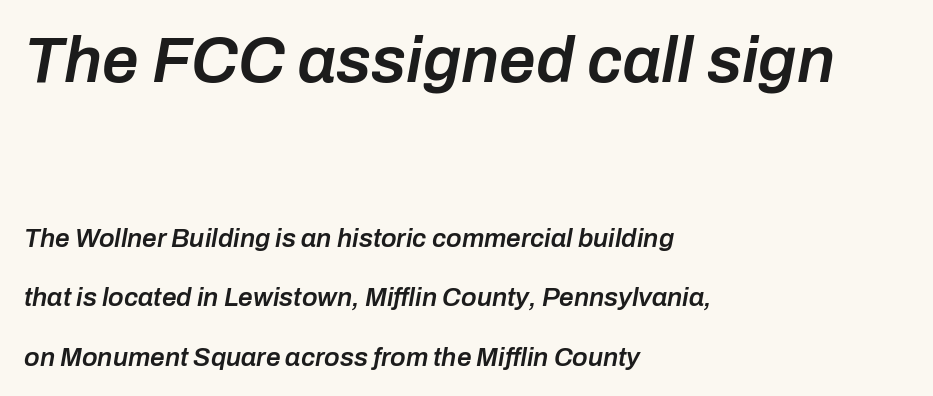
The lettering tilts uniformly, giving the passage an italic look. Reading down the block, your eye returns to a fixed left position each line. The space directly below the letters is spotless. Semibold letterforms, between regular and bold.
